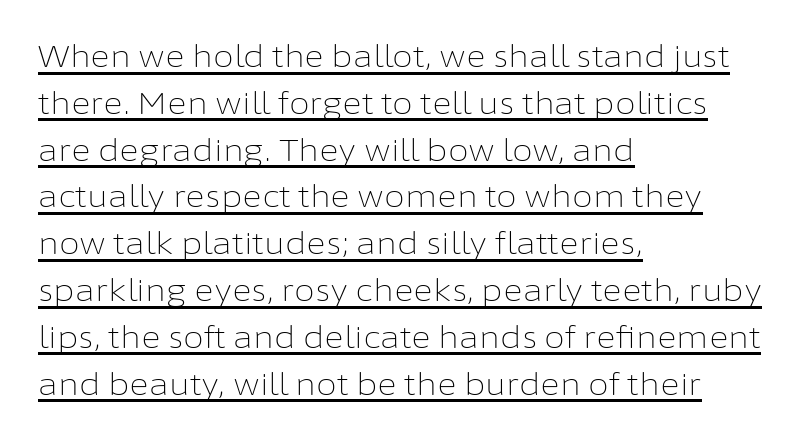
Q: Is the text bold? A: No.
Q: Is the text italic (slanted)? A: No, it is upright.
Q: Is the typeface a serif or a sans-serif typeface? A: Sans-serif.
Q: Is the text underlined? A: Yes.
Q: How is the paragraph aligned? A: Left-aligned.
Q: Is the spacing between letters normal or unusually wide? A: Normal.
Q: Is the spacing between lines tight, normal or loose? A: Normal.
Q: Width (condensed, normal, or wide)? A: Normal.
Q: Stroke contrast? A: Low.
Q: x-height? A: Medium.
Q: Monospaced? A: No.
